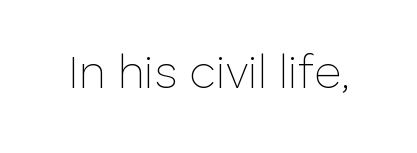
{"serif": "no", "italic": "no", "bold": "no", "weight": "thin", "width": "normal", "stroke_contrast": "low", "x_height": "medium", "monospaced": "no", "underline": "no", "letter_spacing": "normal", "letter_spacing_em": 0.0, "glyph_px": 46}
